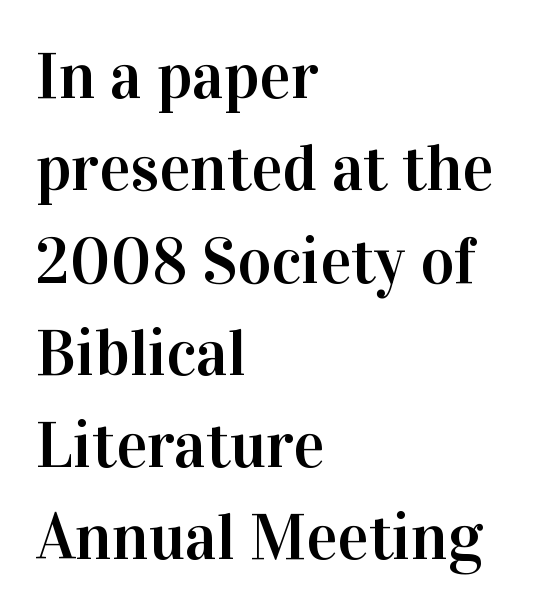
The image shows 65 px serif type, upright; set left-aligned, normal line spacing (1.42x), normal letter spacing, not underlined; high stroke contrast and a medium x-height.
